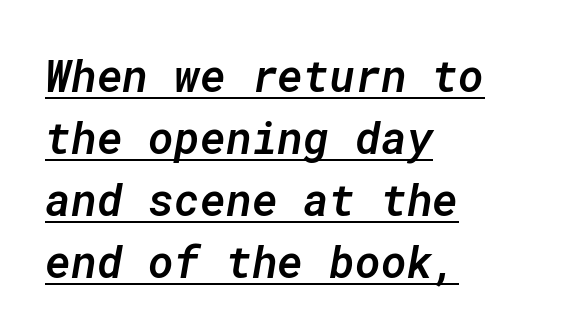
A fair bit of extra ink — the face is semibold, not bold. Here the designer chose a console-style face with uniform glyph widths. Compared with a centered layout, this one pins lines to the left instead. Vertically, the passage feels balanced, rows spaced as you'd expect. The specimen includes a rule beneath the text block's lines. The letterforms sit shoulder to shoulder at normal distance.
